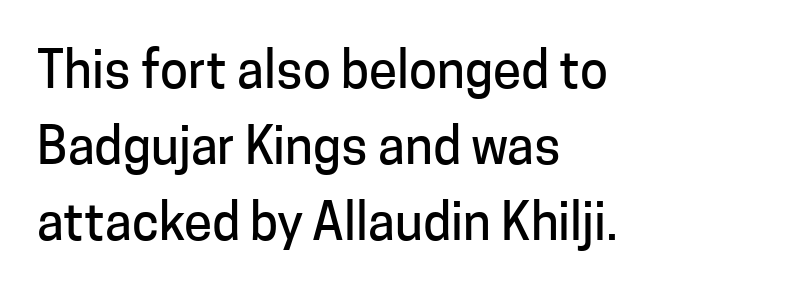
{"serif": "no", "italic": "no", "width": "normal", "stroke_contrast": "low", "x_height": "medium", "monospaced": "no", "underline": "no", "align": "left", "line_spacing": "normal", "line_spacing_ratio": 1.49, "letter_spacing": "normal", "letter_spacing_em": 0.0, "glyph_px": 51}
